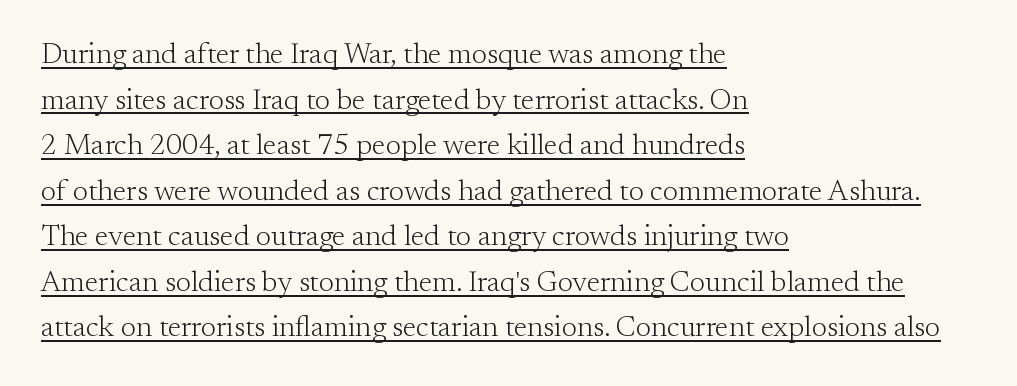
Serif or sans? Serif — the stroke terminals have little feet. Look at the tracking — it's just the regular setting, nothing added. These lines sit exactly where default settings would place them. Decoration check: the copy is underlined.
